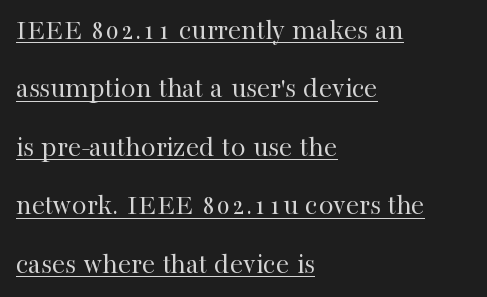
{"serif": "yes", "italic": "no", "bold": "no", "weight": "regular", "width": "normal", "stroke_contrast": "high", "x_height": "medium", "monospaced": "no", "underline": "yes", "align": "left", "line_spacing": "loose", "line_spacing_ratio": 1.95, "letter_spacing": "normal", "letter_spacing_em": 0.0, "glyph_px": 30}
